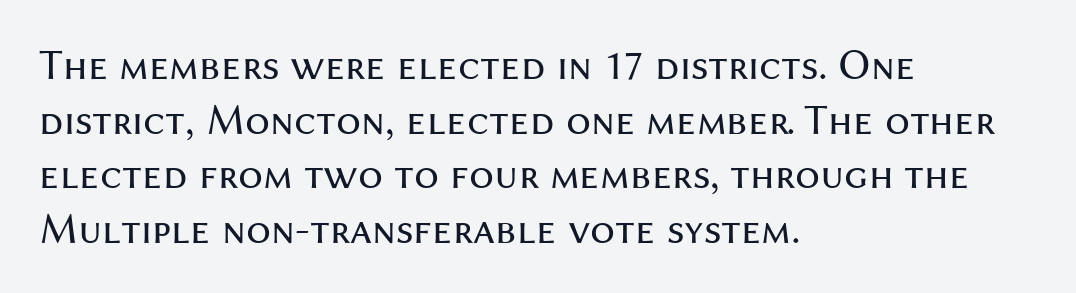
Q: Is the text bold? A: No.
Q: Is the text italic (slanted)? A: No, it is upright.
Q: Is the typeface a serif or a sans-serif typeface? A: Sans-serif.
Q: Is the text underlined? A: No.
Q: How is the paragraph aligned? A: Left-aligned.
Q: Is the spacing between letters normal or unusually wide? A: Normal.
Q: Width (condensed, normal, or wide)? A: Normal.
Q: Stroke contrast? A: Medium.
Q: x-height? A: Medium.
Q: Monospaced? A: No.
